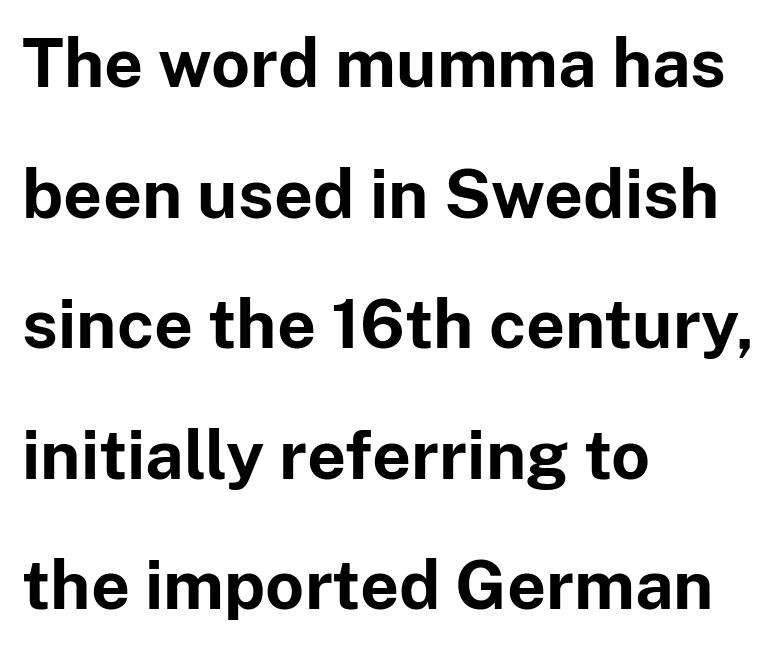
Baseline-to-baseline distance is far greater than the letter height. The glyphs have the mass of a bold cut. Look at the bottom of the vertical strokes: they stop flat, with no serifs. Observe the ordinary spacing: letters are neighbours, not strangers. Compared with a centered layout, this one pins lines to the left instead. The lettering holds an erect, upright posture throughout.
